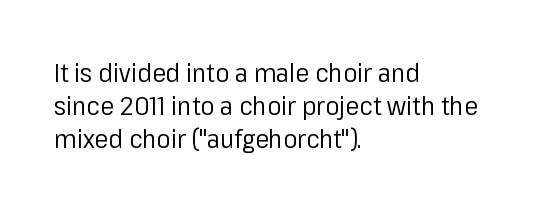
{"italic": "no", "bold": "no", "underline": "no", "align": "left", "line_spacing": "normal", "line_spacing_ratio": 1.27, "letter_spacing": "normal", "letter_spacing_em": 0.0, "glyph_px": 26}
